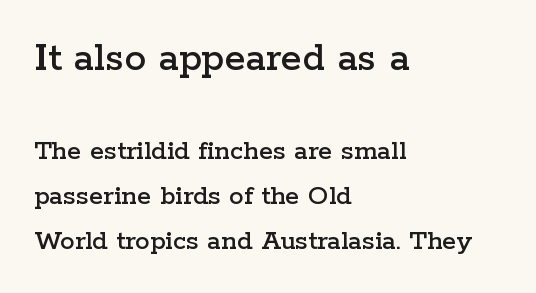
{"serif": "yes", "italic": "no", "width": "wide", "stroke_contrast": "low", "x_height": "medium", "monospaced": "no", "underline": "no", "align": "left", "line_spacing": "normal", "line_spacing_ratio": 1.55, "letter_spacing": "normal", "letter_spacing_em": 0.0, "larger_block": "first", "size_ratio": 1.48, "glyph_px": 43}
